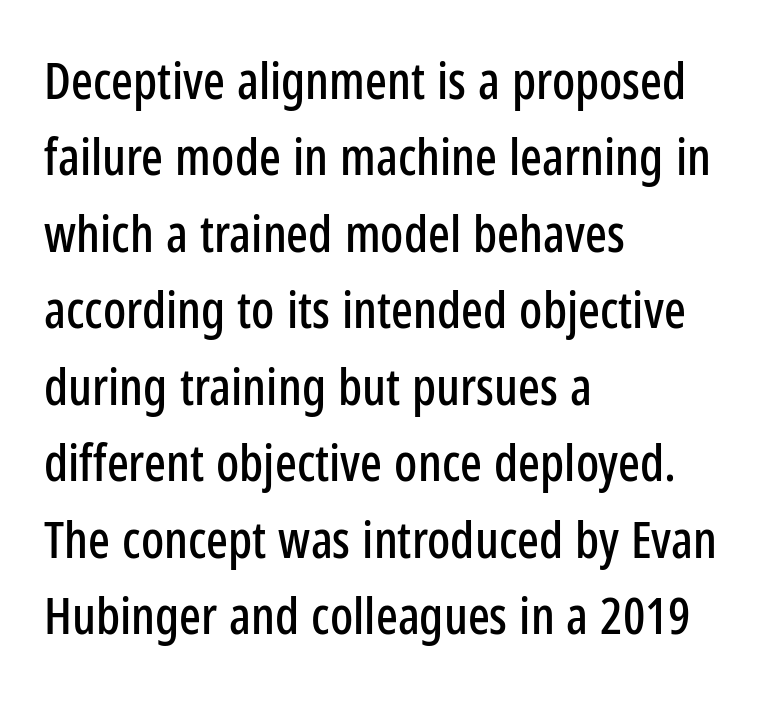
{"serif": "no", "italic": "no", "width": "condensed", "stroke_contrast": "low", "x_height": "medium", "monospaced": "no", "underline": "no", "align": "left", "line_spacing": "normal", "line_spacing_ratio": 1.5, "letter_spacing": "normal", "letter_spacing_em": 0.0, "glyph_px": 51}
